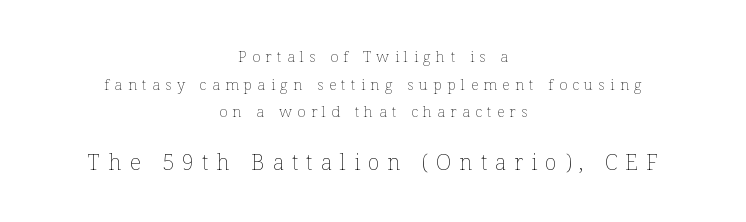
The typesetting does not lean heavy: it is not bold. Ascenders rise straight up at ninety degrees. Check under the words: just untouched page. Display-style spreading of the glyphs; the letterfit is very open.
